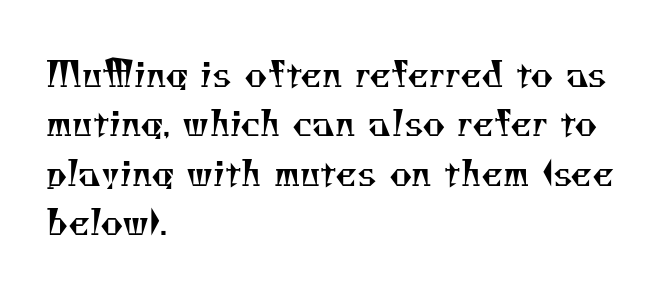
The image shows 35 px regular-weight serif type; set left-aligned, normal line spacing (1.41x), normal letter spacing, not underlined; medium stroke contrast and a small x-height.
